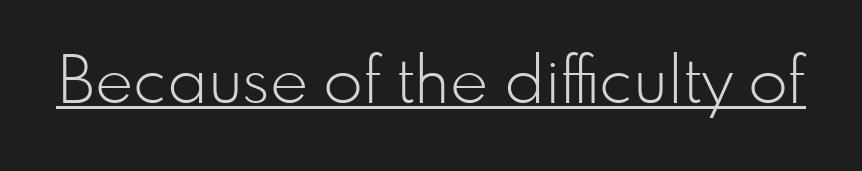
Think of a printed novel: that variable character pitch is what you see here. Inter-character spacing is left at the font's built-in metrics. Does a line run under the words? Yes, clearly. Observe the absence of serifs on each vertical stroke in this sample. Every character sits straight up, as roman type does. Ink coverage per letter is moderate at most.
